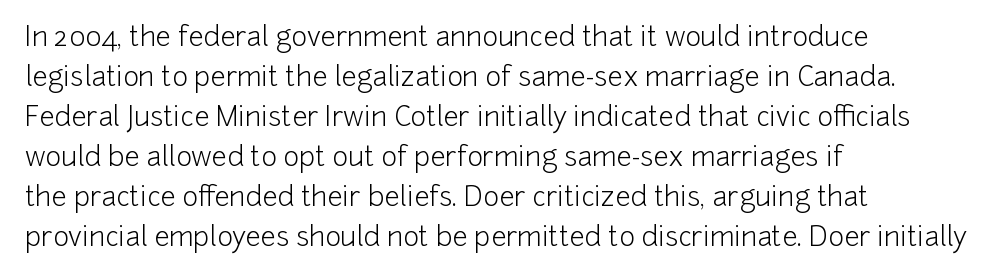
The image shows 27 px text type, upright; set left-aligned, normal line spacing (1.48x), normal letter spacing, not underlined.
